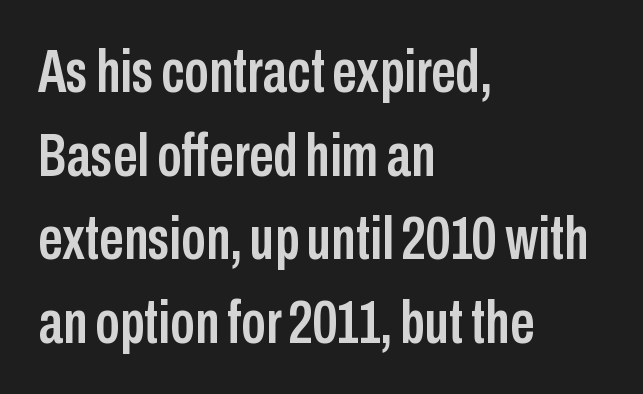
The image shows 61 px condensed sans-serif type, upright; set left-aligned, normal line spacing (1.37x), normal letter spacing, not underlined; low stroke contrast and a medium x-height.
